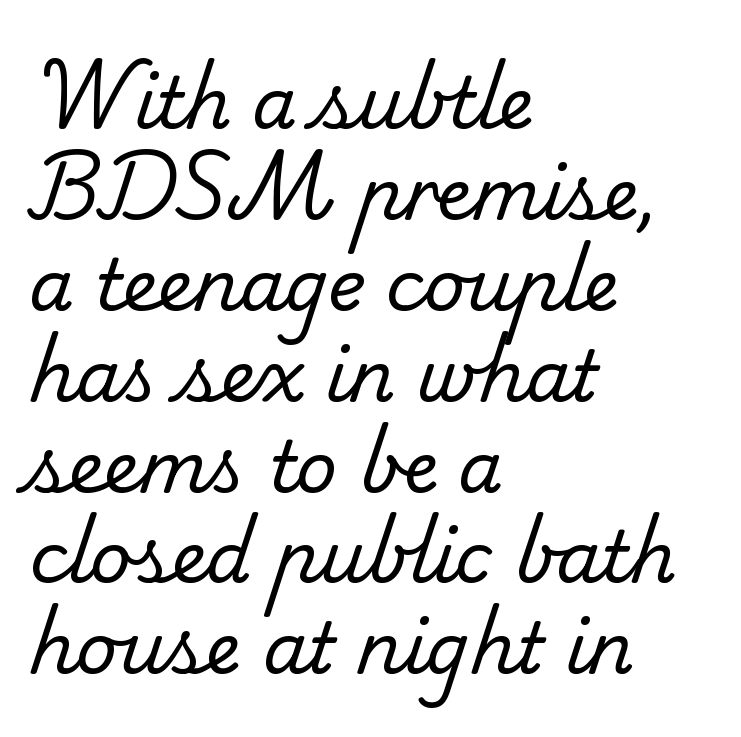
Q: Is the text bold? A: No.
Q: Is the typeface a serif or a sans-serif typeface? A: Serif.
Q: Is the text underlined? A: No.
Q: How is the paragraph aligned? A: Left-aligned.
Q: Is the spacing between letters normal or unusually wide? A: Normal.
Q: Is the spacing between lines tight, normal or loose? A: Normal.
Q: Width (condensed, normal, or wide)? A: Normal.
Q: Stroke contrast? A: Low.
Q: x-height? A: Small.
Q: Monospaced? A: No.
